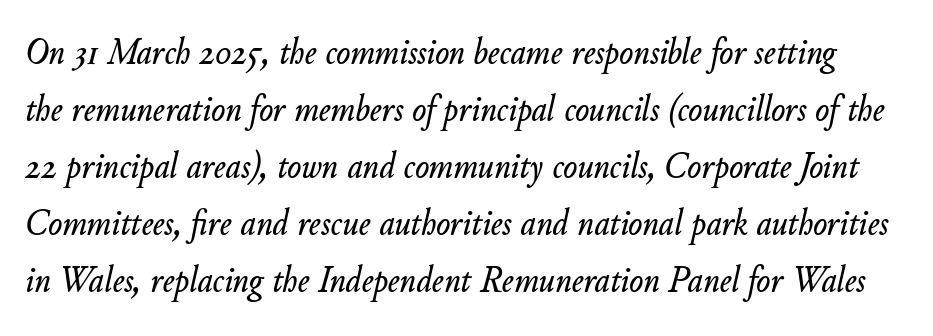
{"italic": "yes", "lean": "right", "slant_degrees": 11, "width": "normal", "stroke_contrast": "low", "x_height": "small", "monospaced": "no", "underline": "no", "line_spacing": "normal", "line_spacing_ratio": 1.54, "letter_spacing": "normal", "letter_spacing_em": 0.0, "glyph_px": 37}
